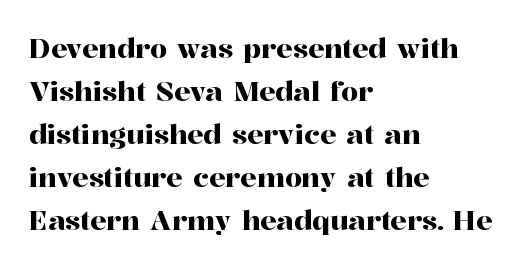
The image shows 27 px text type, upright; set left-aligned, normal line spacing (1.59x), normal letter spacing, not underlined.
